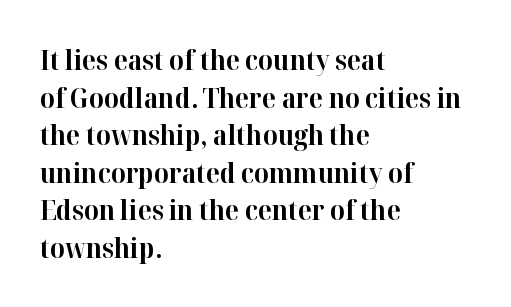
This sample has the flowing, uneven cadence of proportional lettering. Weight: bold. These lines stack with their left ends in a neat column. Quick note: not italic, upright. The designer went with a serif here, giving each stem small feet. The passage shown is not underscored anywhere.
